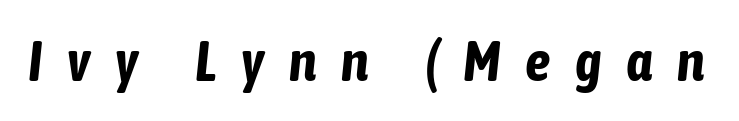
The gaps between neighbouring characters are conspicuously large. Do the characters align in a grid? No, the font is proportional. Rule under the text: the space is simply empty. A typesetter would mark this as italic. Weight check: bold — yes, fully.
